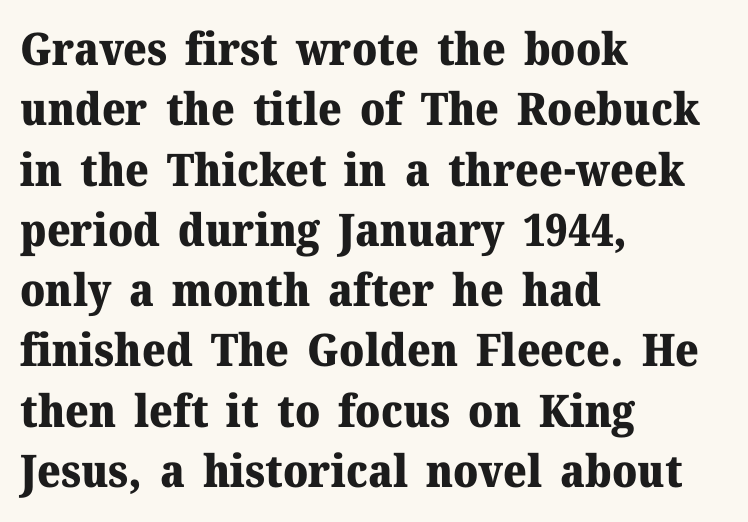
Q: Is the text bold? A: Yes.
Q: Is the text italic (slanted)? A: No, it is upright.
Q: Is the typeface a serif or a sans-serif typeface? A: Serif.
Q: Is the text underlined? A: No.
Q: How is the paragraph aligned? A: Left-aligned.
Q: Is the spacing between letters normal or unusually wide? A: Normal.
Q: Is the spacing between lines tight, normal or loose? A: Normal.
Q: Width (condensed, normal, or wide)? A: Normal.
Q: Stroke contrast? A: Medium.
Q: x-height? A: Medium.
Q: Monospaced? A: No.
